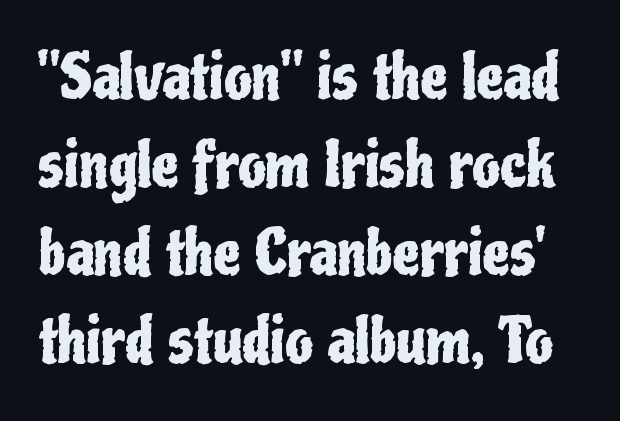
The passage shown is typeset with a sans-serif family. The rendering uses natural spacing where letterforms have individual widths. These lines sit exactly where default settings would place them. No italicization has been applied; the sample stays upright. Does extra space separate the letters? No, they use regular spacing. Just letters on the line, the space beneath them empty.
